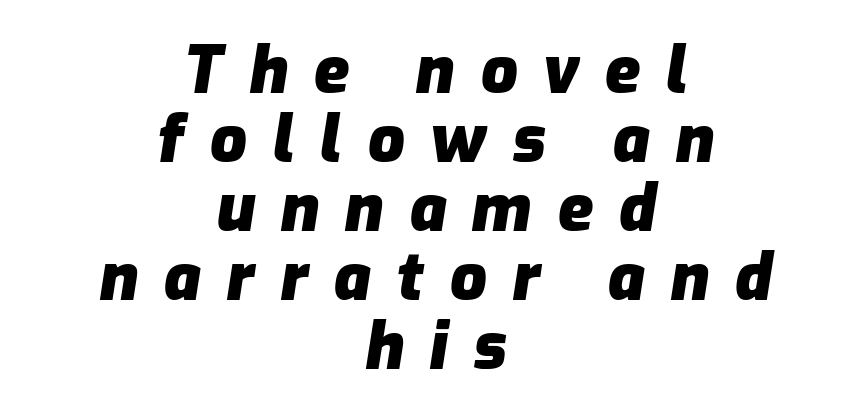
{"italic": "yes", "lean": "right", "slant_degrees": 9, "bold": "yes", "weight": "heavy", "width": "normal", "stroke_contrast": "low", "x_height": "medium", "monospaced": "no", "underline": "no", "align": "center", "line_spacing": "tight", "line_spacing_ratio": 1.06, "letter_spacing": "wide", "letter_spacing_em": 0.39, "glyph_px": 65}
